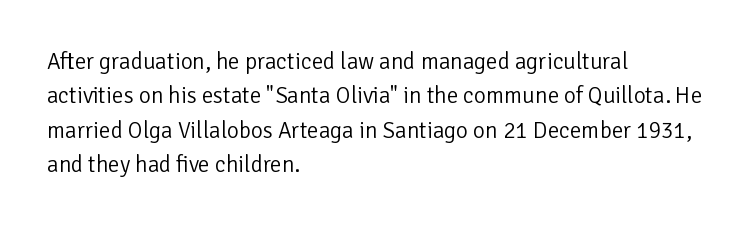
{"italic": "no", "bold": "no", "underline": "no", "align": "left", "line_spacing": "normal", "line_spacing_ratio": 1.49, "letter_spacing": "normal", "letter_spacing_em": 0.0, "glyph_px": 23}
